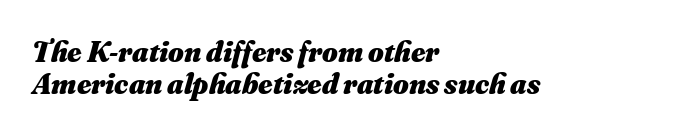
The image shows 30 px heavy type, italic (leaning right); set left-aligned, tight line spacing (1.08x), normal letter spacing, not underlined; medium stroke contrast and a small x-height.
